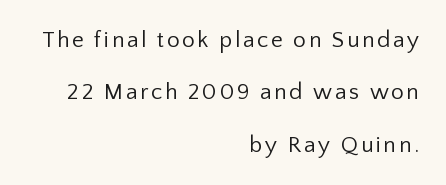
This rendering features lettering with no underline. This is the regular roman posture of the typeface. The setting favours the right margin, as signatures and pull-quotes sometimes do. The typesetting does not lean heavy: it is not bold. The rendering uses a large line-height, opening up the rows.
